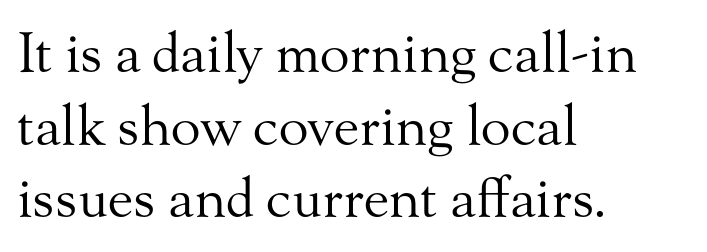
Q: Is the text bold? A: No.
Q: Is the text italic (slanted)? A: No, it is upright.
Q: Is the typeface a serif or a sans-serif typeface? A: Serif.
Q: Is the text underlined? A: No.
Q: How is the paragraph aligned? A: Left-aligned.
Q: Is the spacing between letters normal or unusually wide? A: Normal.
Q: Is the spacing between lines tight, normal or loose? A: Normal.
Q: Width (condensed, normal, or wide)? A: Normal.
Q: Stroke contrast? A: Medium.
Q: x-height? A: Small.
Q: Monospaced? A: No.
